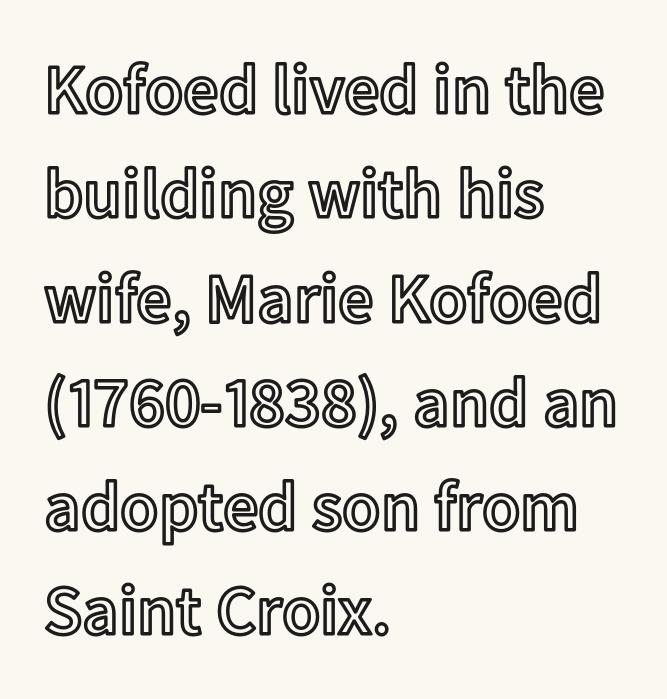
There is no visible air inserted between adjacent glyphs. Is this a fixed-width face? No — the glyphs have proportional, varying widths. Italic? Not at all — the glyphs are vertical. Anything drawn beneath the words? Only blank space. Evenly set lines give the paragraph a standard silhouette.
